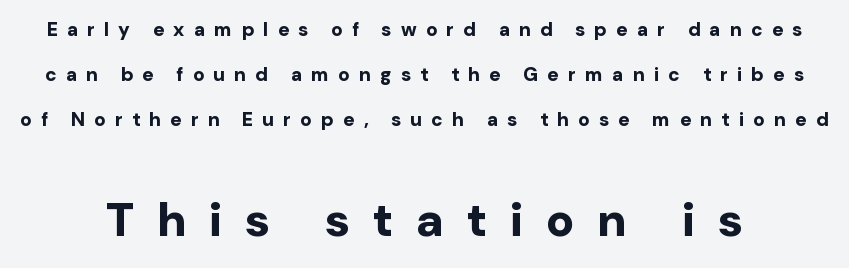
{"serif": "no", "italic": "no", "bold": "yes", "weight": "bold", "width": "normal", "stroke_contrast": "low", "x_height": "medium", "monospaced": "no", "underline": "no", "line_spacing": "loose", "line_spacing_ratio": 2.36, "letter_spacing": "wide", "letter_spacing_em": 0.48, "larger_block": "second", "size_ratio": 2.47, "glyph_px": 47}
